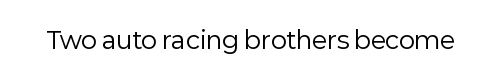
Q: Is the text bold? A: No.
Q: Is the text italic (slanted)? A: No, it is upright.
Q: Is the text underlined? A: No.
Q: Is the spacing between letters normal or unusually wide? A: Normal.
